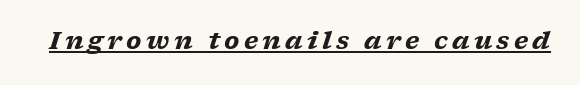
This rendering features underlined lettering. The text carries the slant typical of an italic or oblique font. On the weight axis this lands at bold, roughly 700.
